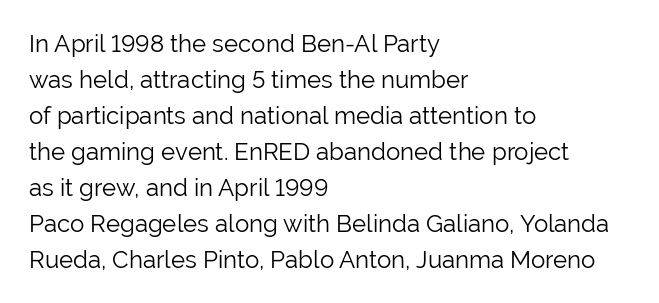
{"italic": "no", "bold": "no", "underline": "no", "align": "left", "line_spacing": "normal", "line_spacing_ratio": 1.5, "letter_spacing": "normal", "letter_spacing_em": 0.0, "glyph_px": 24}
